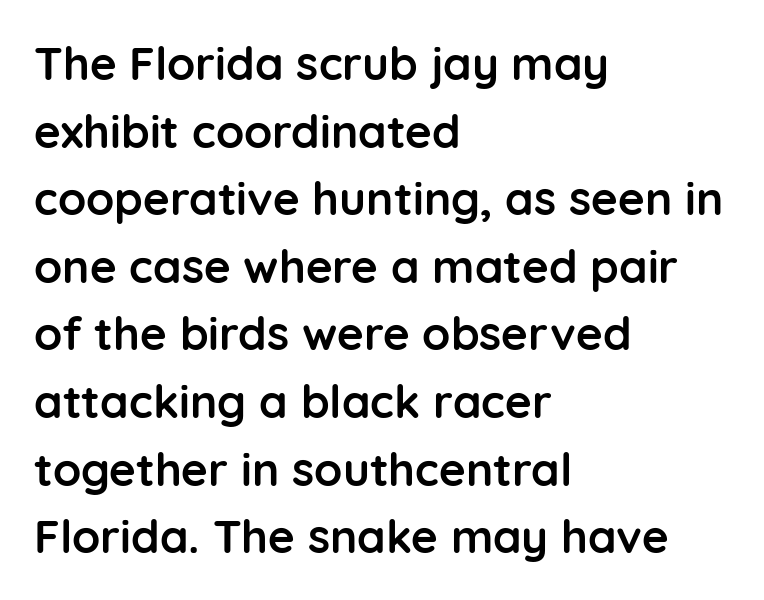
The image shows 46 px semibold sans-serif type, upright; set left-aligned, normal line spacing (1.47x), normal letter spacing, not underlined; low stroke contrast and a medium x-height.
